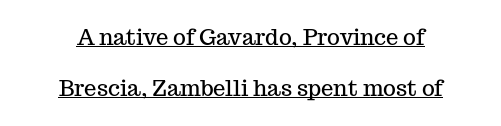
Q: Is the text italic (slanted)? A: No, it is upright.
Q: Is the text underlined? A: Yes.
Q: How is the paragraph aligned? A: Centered.
Q: Is the spacing between letters normal or unusually wide? A: Normal.
Q: Is the spacing between lines tight, normal or loose? A: Loose.
